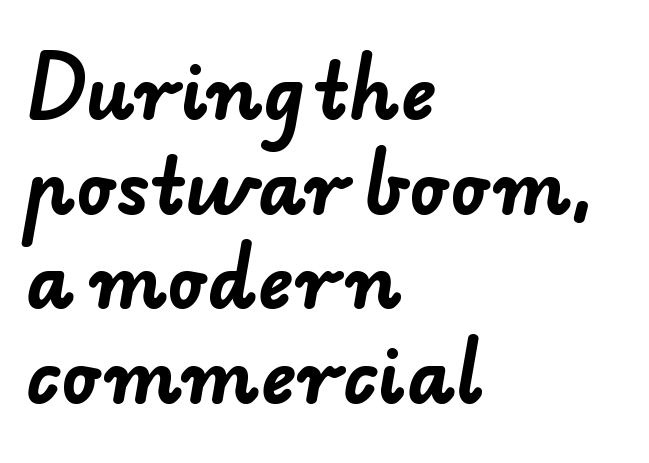
The image shows 74 px bold sans-serif type; set left-aligned, normal line spacing (1.28x), normal letter spacing, not underlined; low stroke contrast and a small x-height.
